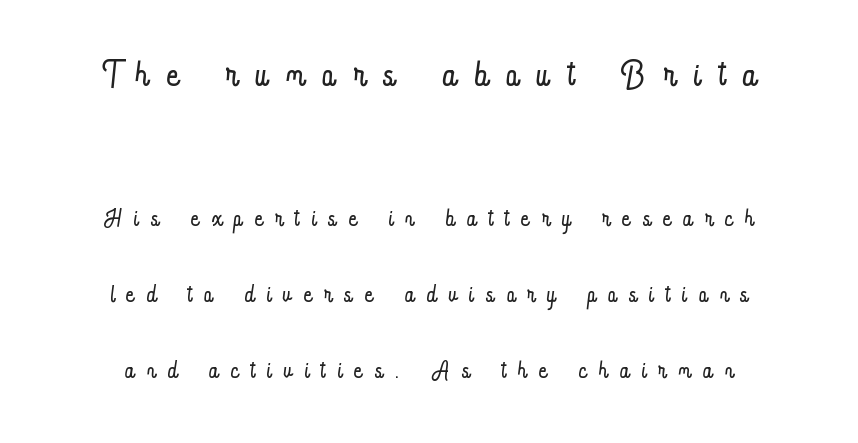
You could not count columns in this text — the font is proportionally spaced. Inter-character spacing is expanded well beyond the font's built-in metrics. The cut favours lightness, reaching ordinary text weight at its darkest. Leftover space on each line is divided equally before and after the words. Compared with typical paragraphs, the rows here are farther apart. The designer gave the opening block more size than the closing block.
